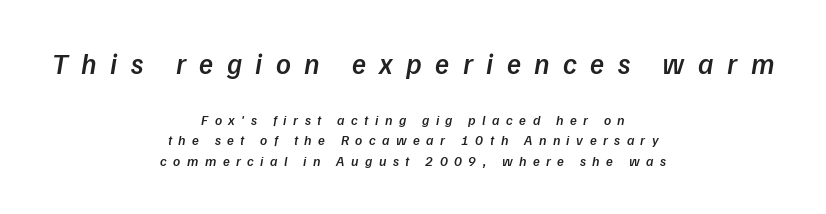
Q: Is the text bold? A: Semi-bold.
Q: Is the typeface a serif or a sans-serif typeface? A: Sans-serif.
Q: Is the text underlined? A: No.
Q: How is the paragraph aligned? A: Centered.
Q: Is the spacing between letters normal or unusually wide? A: Unusually wide.
Q: Is the spacing between lines tight, normal or loose? A: Normal.
Q: Which block of text is set in a larger size, the first (top) or the second (bottom)? A: The first (top) one.
Q: Width (condensed, normal, or wide)? A: Normal.
Q: Stroke contrast? A: Low.
Q: x-height? A: Medium.
Q: Monospaced? A: No.
